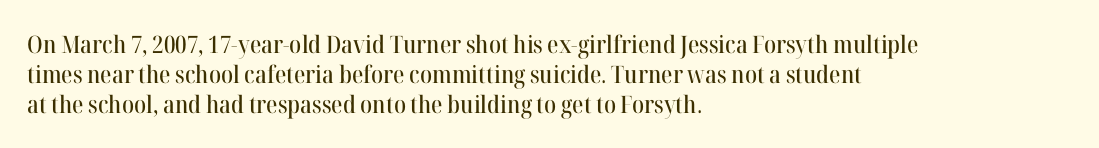
{"italic": "no", "underline": "no", "align": "left", "line_spacing_ratio": 1.24, "letter_spacing": "normal", "letter_spacing_em": 0.0, "glyph_px": 24}
